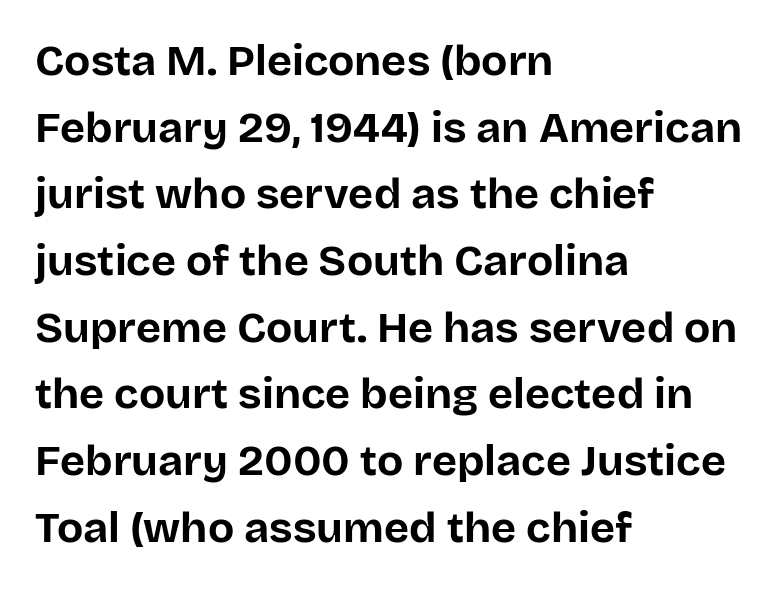
Q: Is the text bold? A: Yes.
Q: Is the text italic (slanted)? A: No, it is upright.
Q: Is the typeface a serif or a sans-serif typeface? A: Sans-serif.
Q: Is the text underlined? A: No.
Q: How is the paragraph aligned? A: Left-aligned.
Q: Is the spacing between letters normal or unusually wide? A: Normal.
Q: Is the spacing between lines tight, normal or loose? A: Normal.
Q: Width (condensed, normal, or wide)? A: Normal.
Q: Stroke contrast? A: Low.
Q: x-height? A: Large.
Q: Monospaced? A: No.
